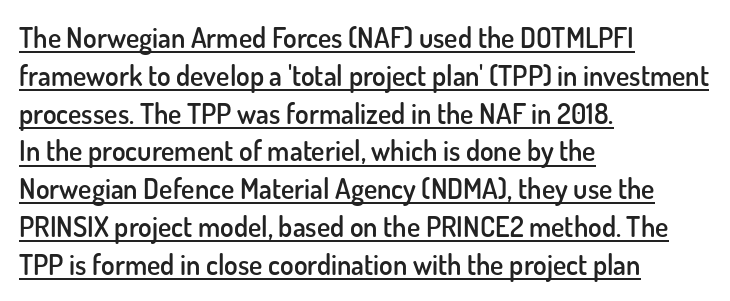
Q: Is the text bold? A: Semi-bold.
Q: Is the text italic (slanted)? A: No, it is upright.
Q: Is the typeface a serif or a sans-serif typeface? A: Sans-serif.
Q: Is the text underlined? A: Yes.
Q: How is the paragraph aligned? A: Left-aligned.
Q: Is the spacing between letters normal or unusually wide? A: Normal.
Q: Is the spacing between lines tight, normal or loose? A: Normal.
Q: Width (condensed, normal, or wide)? A: Normal.
Q: Stroke contrast? A: Low.
Q: x-height? A: Small.
Q: Monospaced? A: No.
